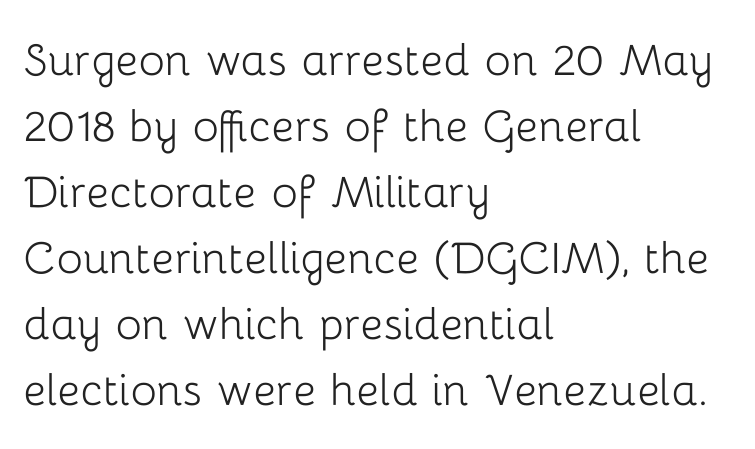
{"serif": "no", "italic": "no", "bold": "no", "weight": "light", "width": "normal", "stroke_contrast": "low", "x_height": "medium", "monospaced": "no", "underline": "no", "align": "left", "line_spacing_ratio": 1.2, "letter_spacing": "normal", "letter_spacing_em": 0.0, "glyph_px": 55}
